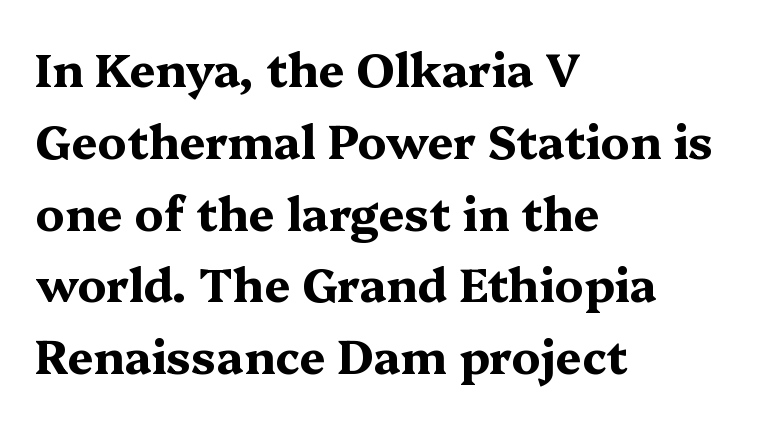
Q: Is the text bold? A: Yes.
Q: Is the text italic (slanted)? A: No, it is upright.
Q: Is the typeface a serif or a sans-serif typeface? A: Serif.
Q: Is the text underlined? A: No.
Q: How is the paragraph aligned? A: Left-aligned.
Q: Is the spacing between letters normal or unusually wide? A: Normal.
Q: Is the spacing between lines tight, normal or loose? A: Normal.
Q: Width (condensed, normal, or wide)? A: Wide.
Q: Stroke contrast? A: Medium.
Q: x-height? A: Medium.
Q: Monospaced? A: No.
